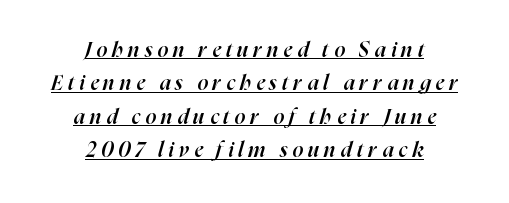
The image shows 21 px text type, italic (leaning right); set centered, normal line spacing (1.59x), unusually wide letter spacing (+0.24 em), underlined.
